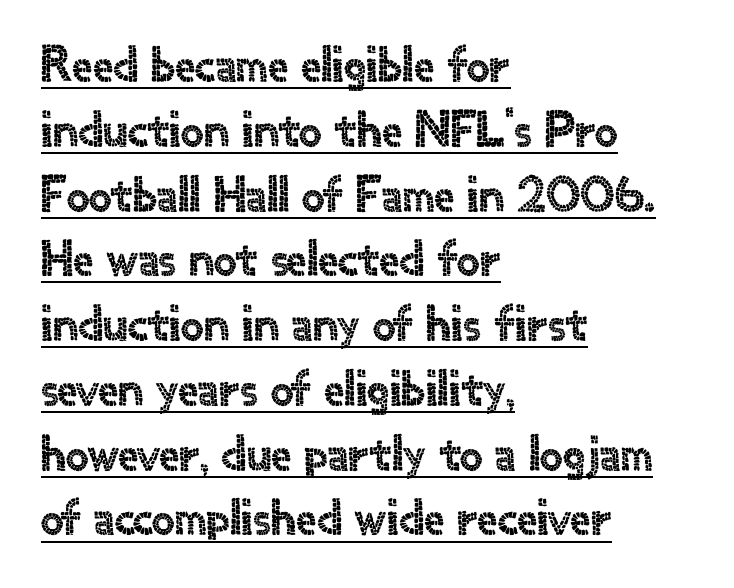
Look at the bottom of the vertical strokes: they stop flat, with no serifs. Unlike italic type, these characters show no tilt at all. The typesetter has applied underlining to the passage shown. Tracking value appears to be zero — textbook default spacing. The letters advance in unequal steps, a hallmark of proportional type. Summary of vertical rhythm: regular, with standard interline spacing.
